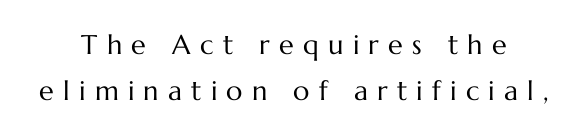
Q: Is the text bold? A: No.
Q: Is the text italic (slanted)? A: No, it is upright.
Q: Is the text underlined? A: No.
Q: Is the spacing between letters normal or unusually wide? A: Unusually wide.
